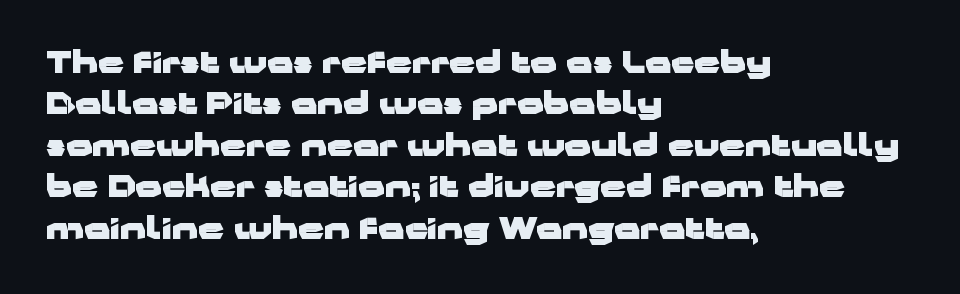
{"serif": "no", "italic": "no", "bold": "yes", "weight": "heavy", "width": "wide", "stroke_contrast": "low", "x_height": "medium", "monospaced": "no", "underline": "no", "align": "left", "line_spacing": "normal", "line_spacing_ratio": 1.43, "letter_spacing": "normal", "letter_spacing_em": 0.0, "glyph_px": 29}
